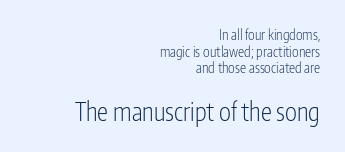
Q: Is the text bold? A: No.
Q: Is the text italic (slanted)? A: No, it is upright.
Q: Is the text underlined? A: No.
Q: How is the paragraph aligned? A: Right-aligned.
Q: Is the spacing between letters normal or unusually wide? A: Normal.
Q: Which block of text is set in a larger size, the first (top) or the second (bottom)? A: The second (bottom) one.
